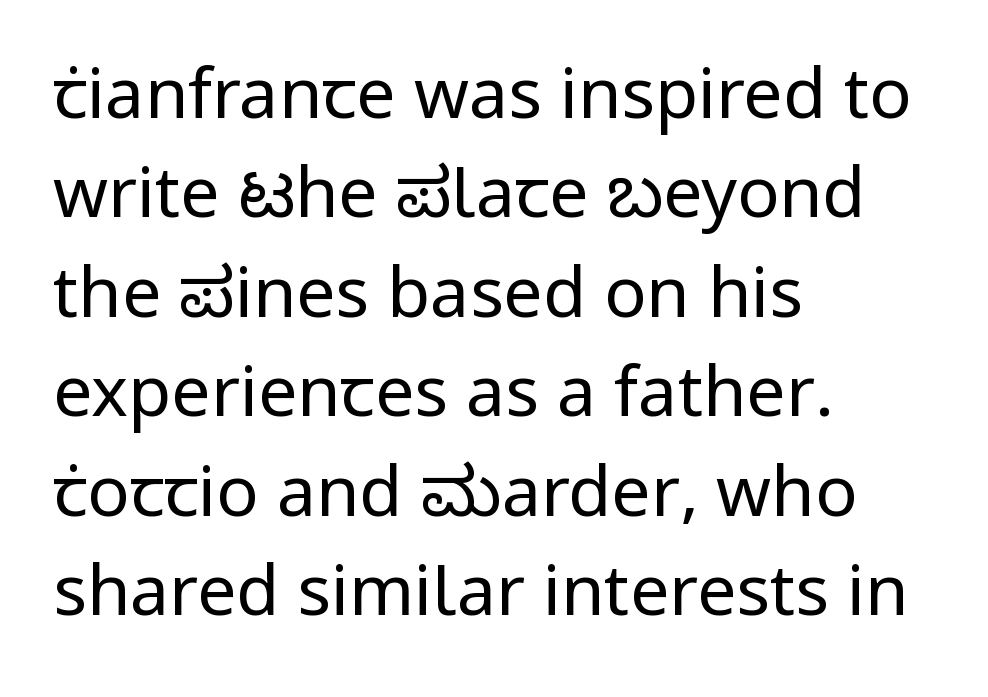
Q: Is the text bold? A: No.
Q: Is the text italic (slanted)? A: No, it is upright.
Q: Is the typeface a serif or a sans-serif typeface? A: Sans-serif.
Q: Is the text underlined? A: No.
Q: How is the paragraph aligned? A: Left-aligned.
Q: Is the spacing between letters normal or unusually wide? A: Normal.
Q: Is the spacing between lines tight, normal or loose? A: Normal.
Q: Width (condensed, normal, or wide)? A: Normal.
Q: Stroke contrast? A: Low.
Q: x-height? A: Medium.
Q: Monospaced? A: No.
